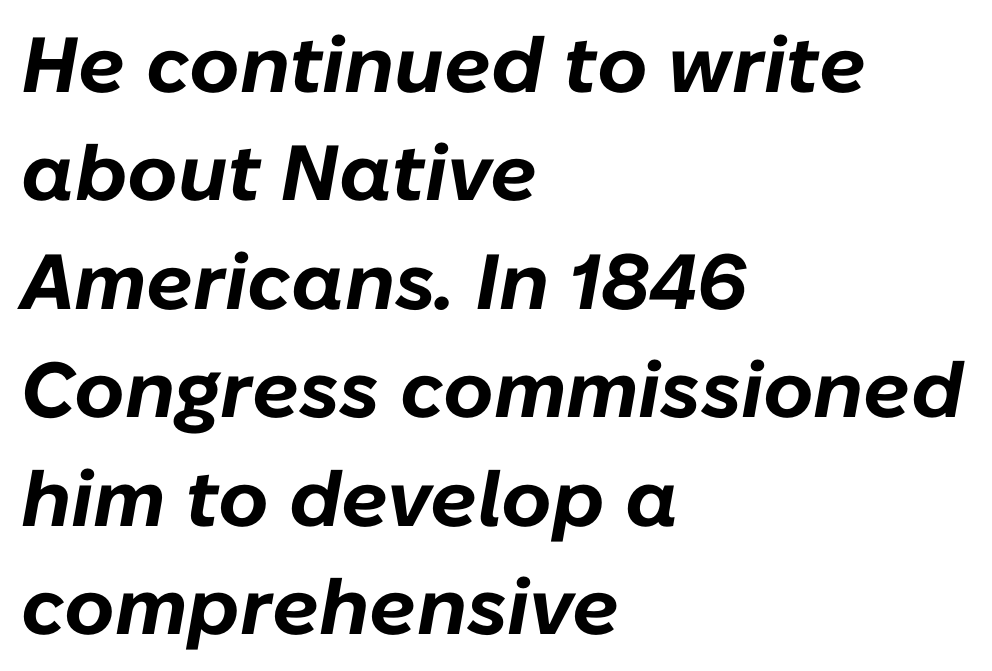
{"italic": "yes", "lean": "right", "slant_degrees": 10, "bold": "yes", "weight": "bold", "width": "normal", "stroke_contrast": "low", "x_height": "medium", "monospaced": "no", "underline": "no", "align": "left", "line_spacing": "normal", "line_spacing_ratio": 1.39, "letter_spacing": "normal", "letter_spacing_em": 0.0, "glyph_px": 78}
